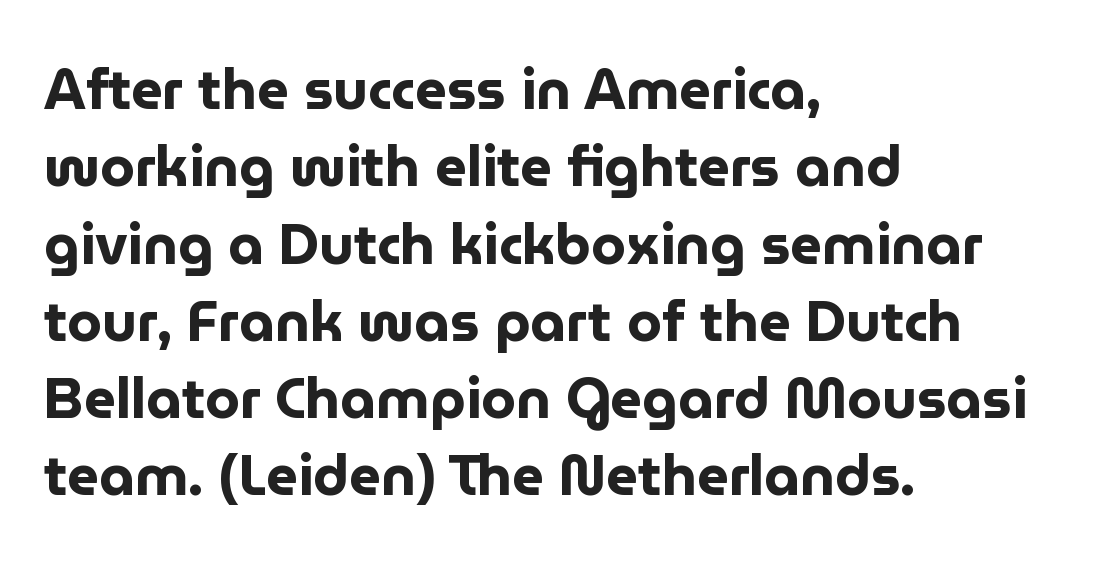
Letterform terminals end flat and unadorned throughout the passage. There is no visible air inserted between adjacent glyphs. No italicization has been applied; the sample stays upright. Summary of vertical rhythm: regular, with standard interline spacing. Check the space under the baseline: it is left empty.
